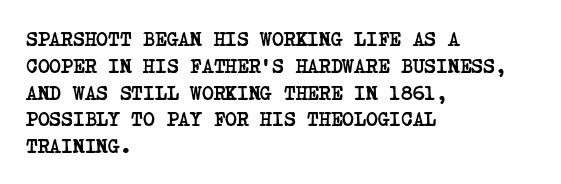
The image shows 20 px bold type; set left-aligned, normal line spacing (1.34x), normal letter spacing, not underlined.
